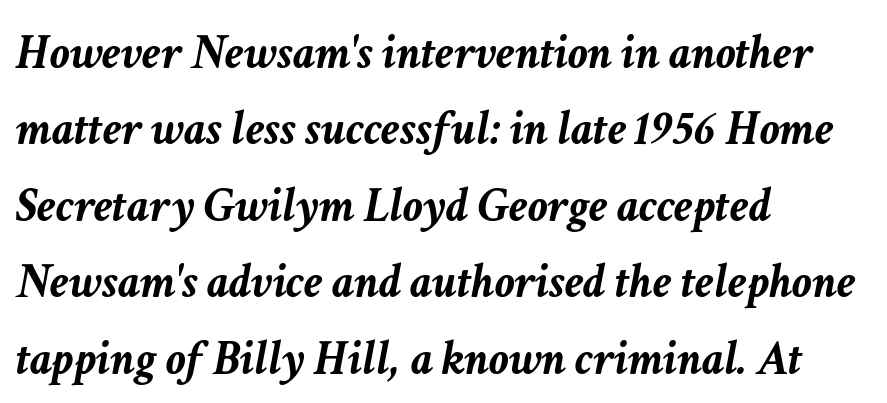
The typesetter chose a ragged-right arrangement here. Just letters on the line, the space beneath them empty. Words appear dense and cohesive because spacing is normal. These lines are rendered in a variable-pitch font. Each new line begins a customary step beneath the previous one.
